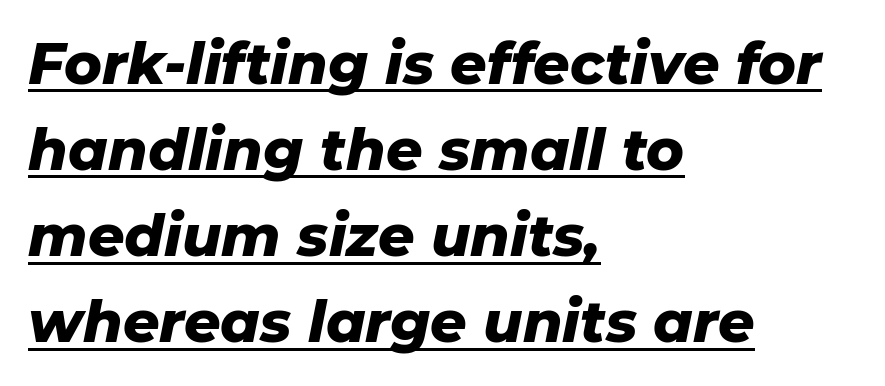
Each line starts at the same left margin while the right side varies. Each glyph is drawn with heavy, bold strokes. This block has exactly the height ordinary leading produces. This rendering leaves character spacing at its baseline value. The specimen reads as italic at a glance. Quick note: underline on.
